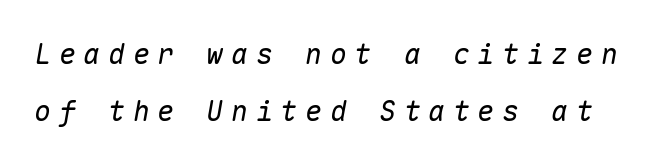
This rendering features lettering with no underline. Think standard paragraph weight, or any step lighter than that. This sample has the even, mechanical cadence of fixed-width lettering. It's the slanting kind of type. Is there much room between lines? Yes — plenty of vertical air separates them. Tracking value appears strongly positive — letters spread wide.
